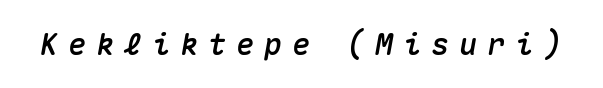
The image shows 30 px text type, italic (leaning right), monospaced; set unusually wide letter spacing (+0.33 em), not underlined; medium stroke contrast and a medium x-height.
